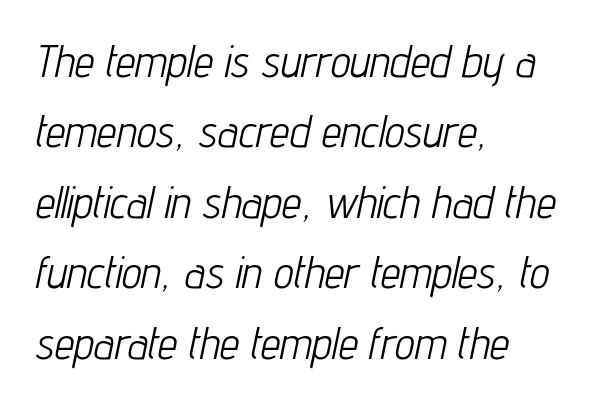
The image shows 44 px light, condensed type, italic (leaning right); set left-aligned, normal line spacing (1.6x), normal letter spacing, not underlined; low stroke contrast and a medium x-height.
